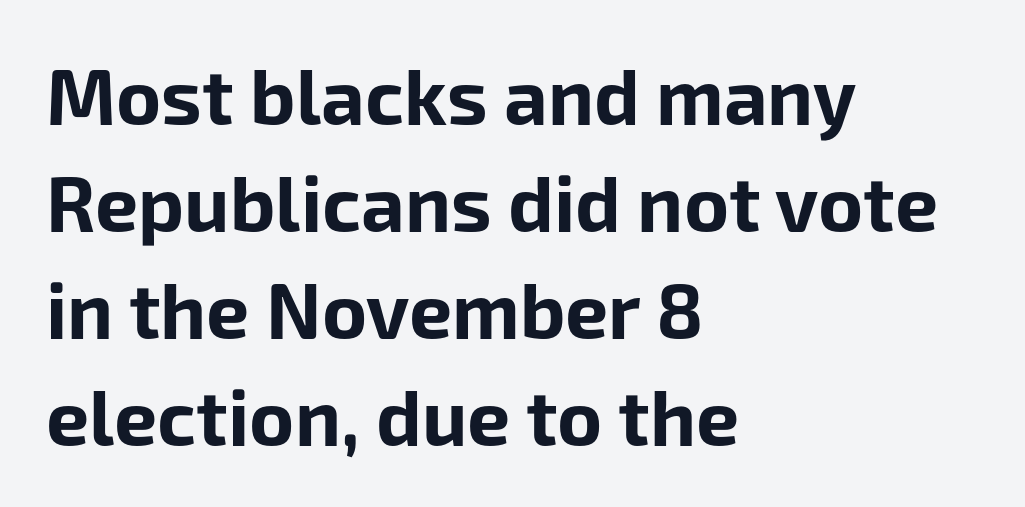
The axis of the letterforms is exactly vertical. Horizontally, the lines are justified to the leading edge only. The strokes are fattened all the way to bold. The passage shown has conventional tracking throughout.
